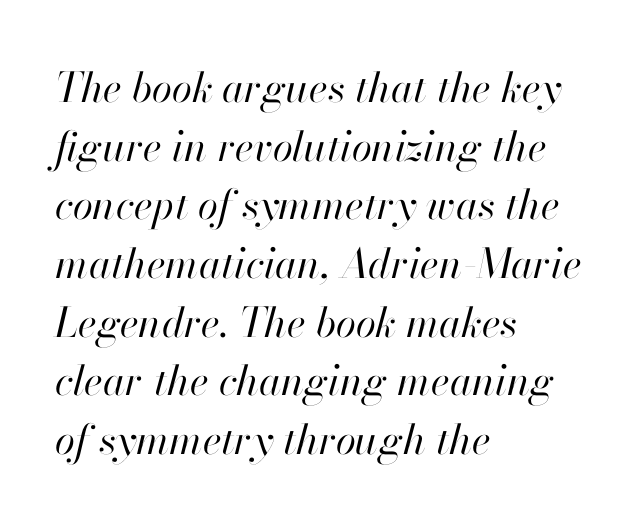
The image shows 41 px regular-weight type, italic (leaning right); set left-aligned, normal line spacing (1.43x), normal letter spacing, not underlined; high stroke contrast and a small x-height.
